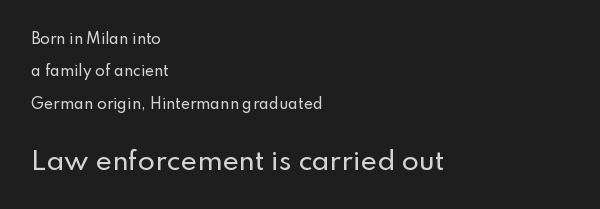
{"italic": "no", "underline": "no", "align": "left", "line_spacing": "loose", "line_spacing_ratio": 2.32, "letter_spacing": "normal", "letter_spacing_em": 0.0, "larger_block": "second", "size_ratio": 1.79, "glyph_px": 25}
